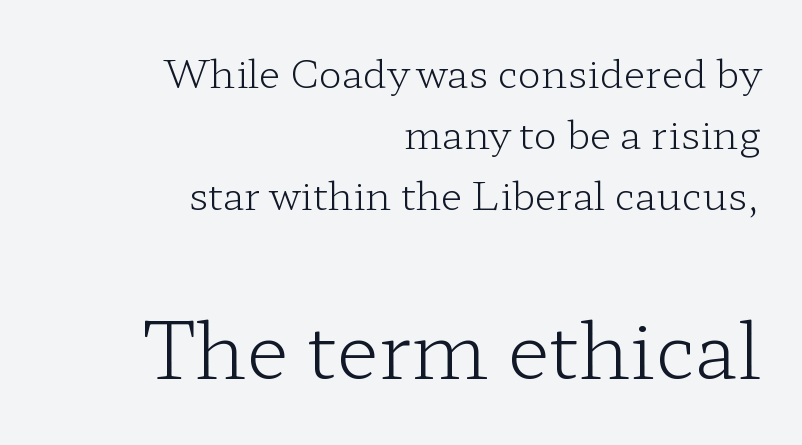
The image shows 78 px light, wide serif type, upright; set right-aligned, normal line spacing (1.57x), normal letter spacing, not underlined; the second (bottom) block is 2.0x larger; low stroke contrast and a medium x-height.
